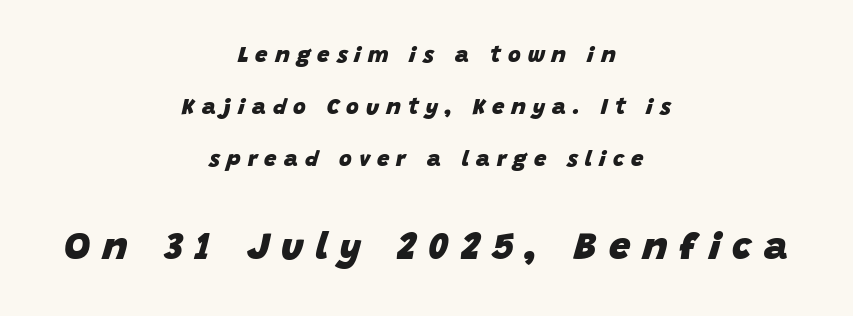
Q: Is the text bold? A: Yes.
Q: Is the text italic (slanted)? A: Yes, it leans right by about 15 degrees.
Q: Is the text underlined? A: No.
Q: How is the paragraph aligned? A: Centered.
Q: Is the spacing between letters normal or unusually wide? A: Unusually wide.
Q: Is the spacing between lines tight, normal or loose? A: Loose.
Q: Which block of text is set in a larger size, the first (top) or the second (bottom)? A: The second (bottom) one.
Q: Width (condensed, normal, or wide)? A: Normal.
Q: Stroke contrast? A: Low.
Q: x-height? A: Large.
Q: Monospaced? A: No.
